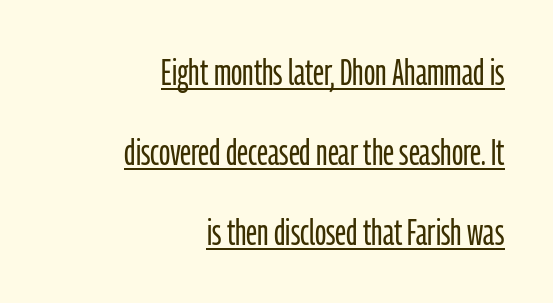
{"serif": "no", "italic": "no", "bold": "no", "weight": "light", "width": "condensed", "stroke_contrast": "low", "x_height": "medium", "monospaced": "no", "underline": "yes", "align": "right", "line_spacing": "loose", "line_spacing_ratio": 2.16, "letter_spacing": "normal", "letter_spacing_em": 0.0, "glyph_px": 37}
